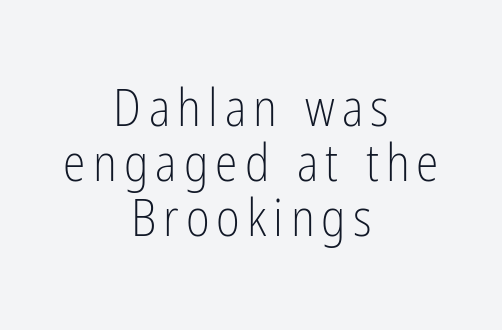
You could not count columns in this text — the font is proportionally spaced. Centered paragraph, ragged on both sides. These lines are composed in type without serifs. Rows of type sit shoulder to shoulder in the vertical direction. Unlike italic type, these characters show no tilt at all. Is the stroke heavy? The answer is a plain regular-or-lighter.
